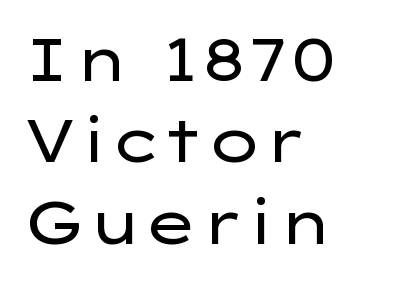
The image shows 59 px regular-weight, wide sans-serif type, upright; set left-aligned, normal line spacing (1.38x), normal letter spacing, not underlined; low stroke contrast and a medium x-height.
